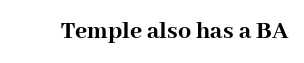
{"italic": "no", "bold": "yes", "underline": "no", "letter_spacing": "normal", "letter_spacing_em": 0.0, "glyph_px": 26}
